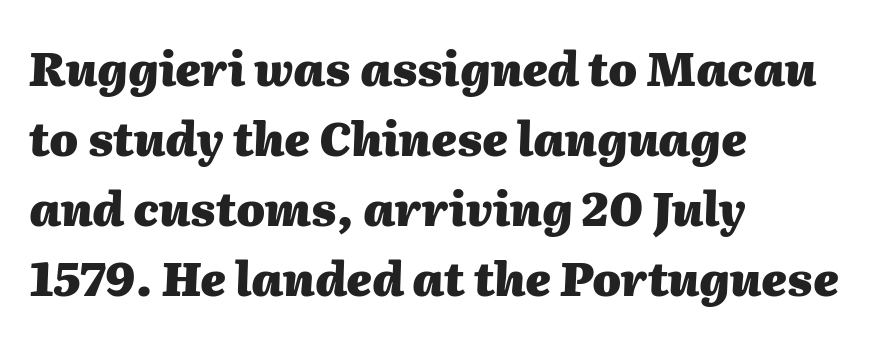
The passage shown has conventional tracking throughout. Rule under the text: the space is simply empty. Proportional: the letters do not fall into vertical columns. The rag falls on the right side of this text block.
